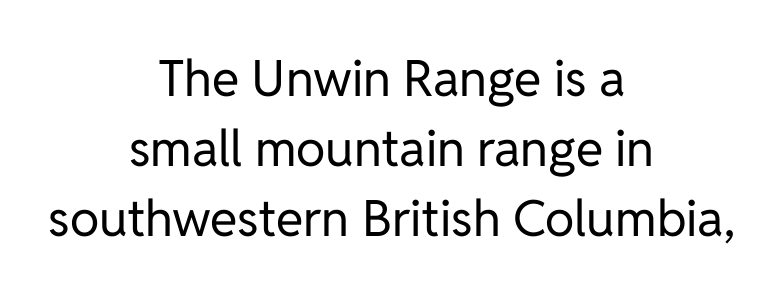
The image shows 50 px regular-weight sans-serif type, upright; set centered, normal line spacing (1.4x), normal letter spacing, not underlined; low stroke contrast and a medium x-height.
